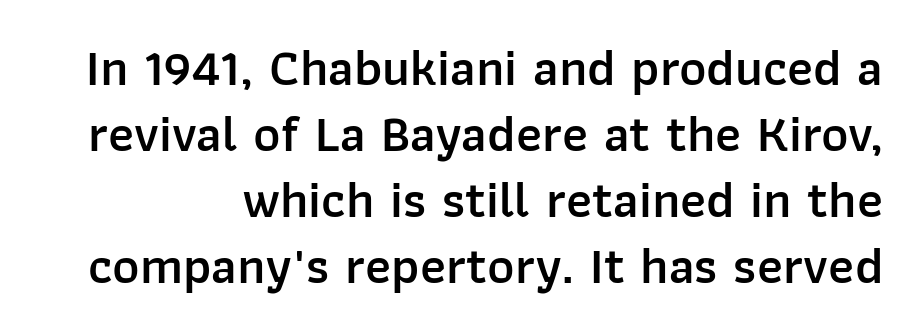
{"serif": "no", "italic": "no", "bold": "semi", "weight": "semibold", "width": "normal", "stroke_contrast": "low", "x_height": "medium", "monospaced": "no", "underline": "no", "line_spacing": "normal", "line_spacing_ratio": 1.27, "letter_spacing": "normal", "letter_spacing_em": 0.0, "glyph_px": 52}
